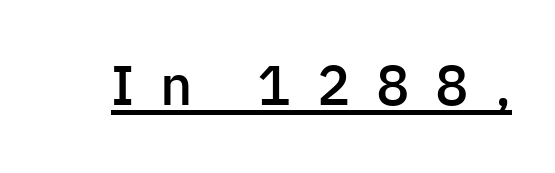
{"serif": "no", "italic": "no", "bold": "semi", "weight": "semibold", "width": "normal", "stroke_contrast": "low", "x_height": "medium", "monospaced": "no", "underline": "yes", "letter_spacing": "wide", "letter_spacing_em": 0.46, "glyph_px": 56}
